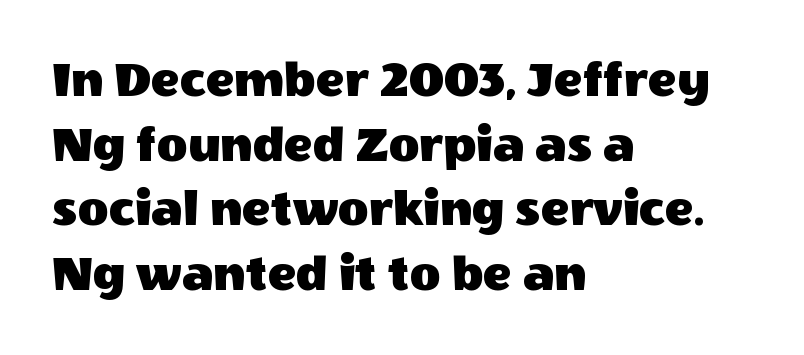
{"serif": "no", "italic": "no", "width": "normal", "x_height": "large", "monospaced": "no", "underline": "no", "align": "left", "line_spacing_ratio": 1.22, "letter_spacing": "normal", "letter_spacing_em": 0.0, "glyph_px": 53}
